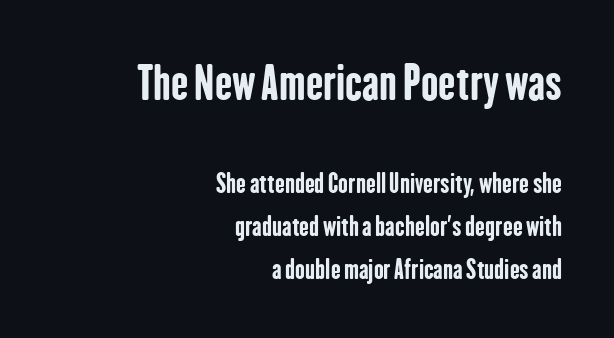
Q: Is the text bold? A: Yes.
Q: Is the text italic (slanted)? A: No, it is upright.
Q: Is the typeface a serif or a sans-serif typeface? A: Sans-serif.
Q: Is the text underlined? A: No.
Q: How is the paragraph aligned? A: Right-aligned.
Q: Is the spacing between letters normal or unusually wide? A: Normal.
Q: Is the spacing between lines tight, normal or loose? A: Normal.
Q: Which block of text is set in a larger size, the first (top) or the second (bottom)? A: The first (top) one.
Q: Width (condensed, normal, or wide)? A: Condensed.
Q: Stroke contrast? A: Low.
Q: x-height? A: Medium.
Q: Monospaced? A: No.
